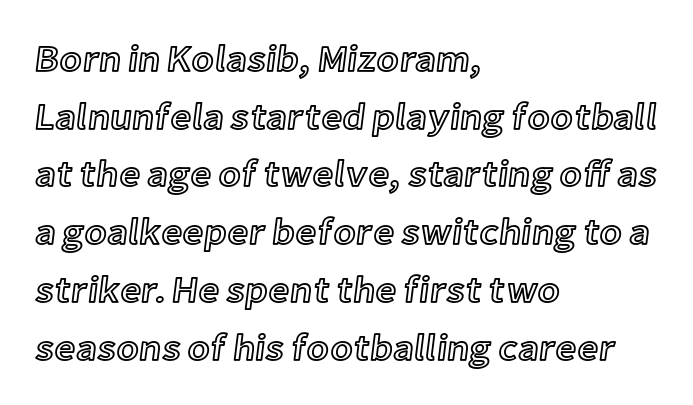
{"width": "normal", "x_height": "medium", "monospaced": "no", "underline": "no", "align": "left", "line_spacing": "normal", "line_spacing_ratio": 1.56, "letter_spacing": "normal", "letter_spacing_em": 0.0, "glyph_px": 37}
